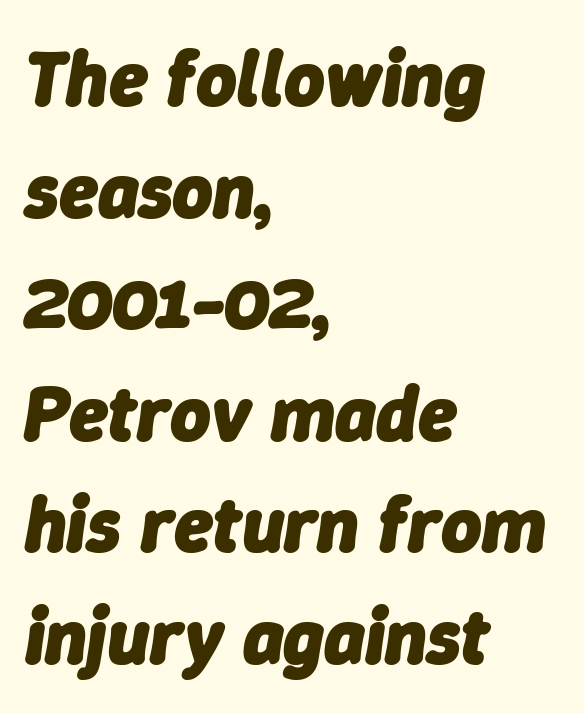
The image shows 78 px heavy type, italic (leaning right); set left-aligned, normal line spacing (1.43x), normal letter spacing, not underlined; low stroke contrast and a medium x-height.
